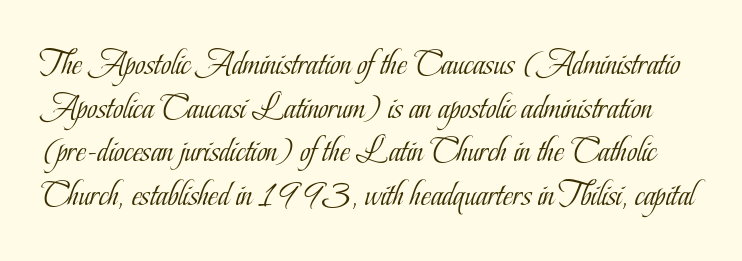
{"serif": "yes", "bold": "no", "weight": "light", "width": "condensed", "stroke_contrast": "low", "x_height": "small", "monospaced": "no", "underline": "no", "line_spacing": "normal", "line_spacing_ratio": 1.25, "letter_spacing": "normal", "letter_spacing_em": 0.0, "glyph_px": 35}
